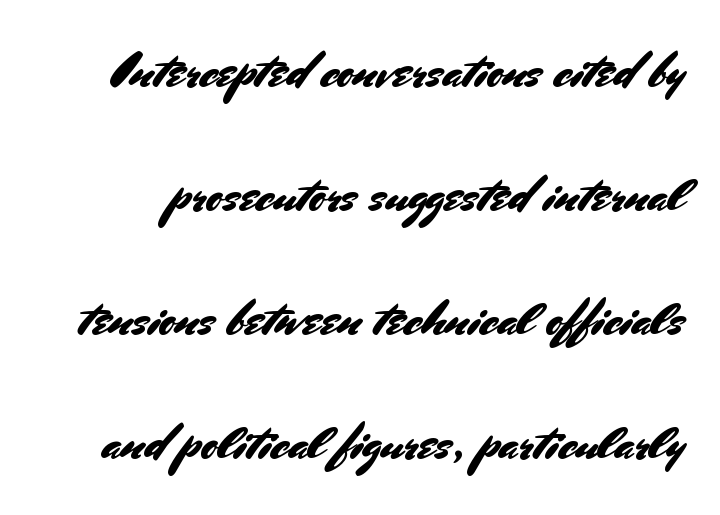
{"serif": "no", "width": "normal", "stroke_contrast": "medium", "x_height": "small", "monospaced": "no", "underline": "no", "line_spacing": "loose", "line_spacing_ratio": 2.48, "letter_spacing": "normal", "letter_spacing_em": 0.0, "glyph_px": 50}
